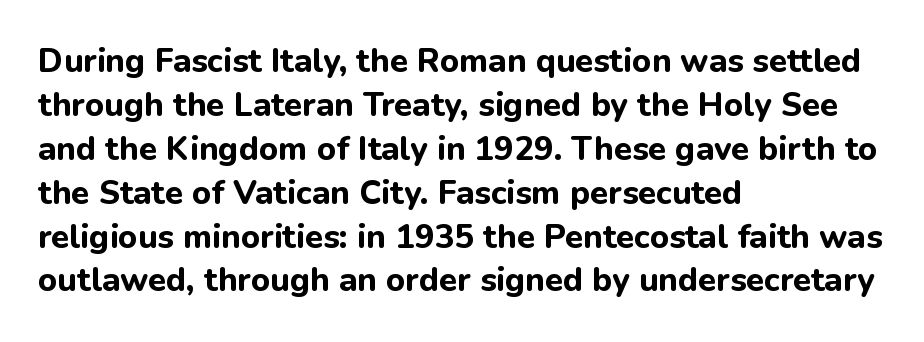
{"serif": "no", "italic": "no", "bold": "yes", "weight": "bold", "width": "normal", "stroke_contrast": "low", "x_height": "medium", "monospaced": "no", "underline": "no", "align": "left", "line_spacing": "normal", "line_spacing_ratio": 1.33, "letter_spacing": "normal", "letter_spacing_em": 0.0, "glyph_px": 33}
